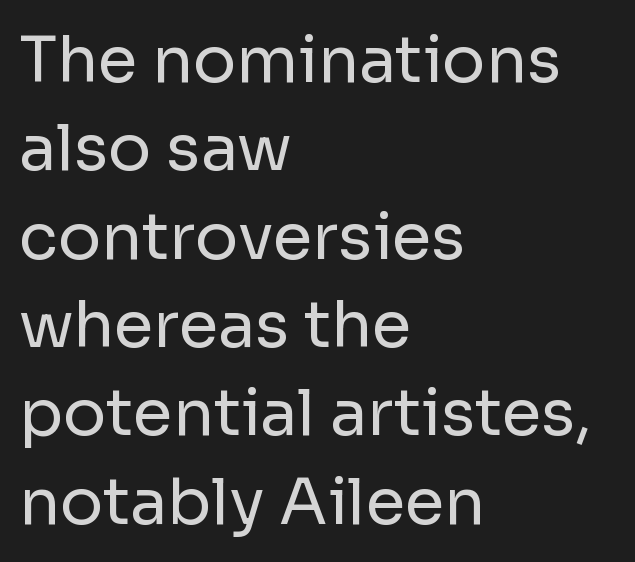
The image shows 64 px regular-weight sans-serif type, upright; set left-aligned, normal line spacing (1.38x), normal letter spacing, not underlined; low stroke contrast and a medium x-height.
